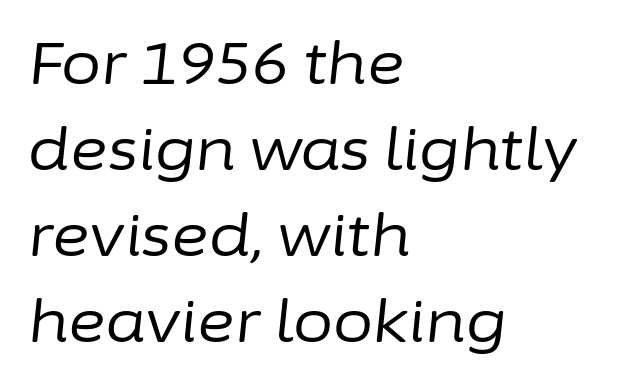
Q: Is the text bold? A: No.
Q: Is the text italic (slanted)? A: Yes, it leans right by about 6 degrees.
Q: Is the text underlined? A: No.
Q: How is the paragraph aligned? A: Left-aligned.
Q: Is the spacing between letters normal or unusually wide? A: Normal.
Q: Is the spacing between lines tight, normal or loose? A: Normal.
Q: Width (condensed, normal, or wide)? A: Normal.
Q: Stroke contrast? A: Low.
Q: x-height? A: Medium.
Q: Monospaced? A: No.
